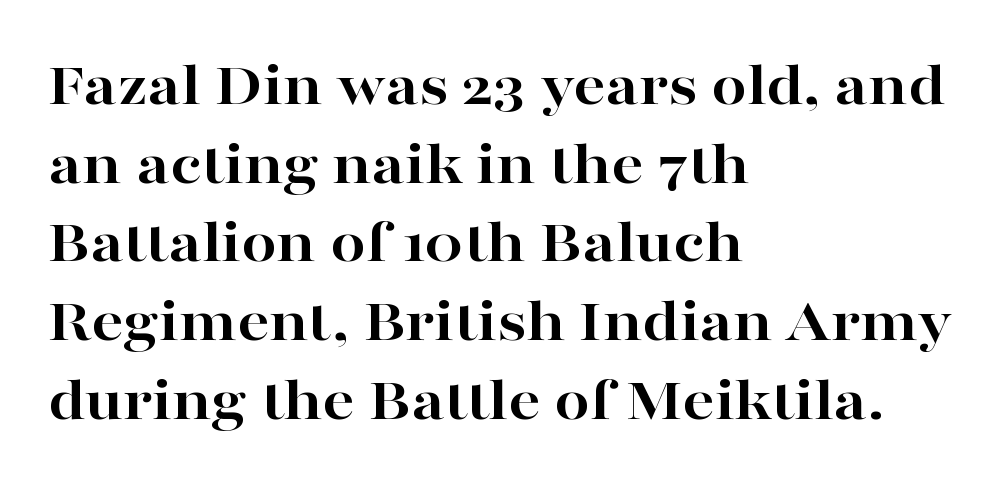
Q: Is the text bold? A: Yes.
Q: Is the text italic (slanted)? A: No, it is upright.
Q: Is the typeface a serif or a sans-serif typeface? A: Serif.
Q: Is the text underlined? A: No.
Q: How is the paragraph aligned? A: Left-aligned.
Q: Is the spacing between letters normal or unusually wide? A: Normal.
Q: Is the spacing between lines tight, normal or loose? A: Normal.
Q: Width (condensed, normal, or wide)? A: Wide.
Q: Stroke contrast? A: High.
Q: x-height? A: Medium.
Q: Monospaced? A: No.
